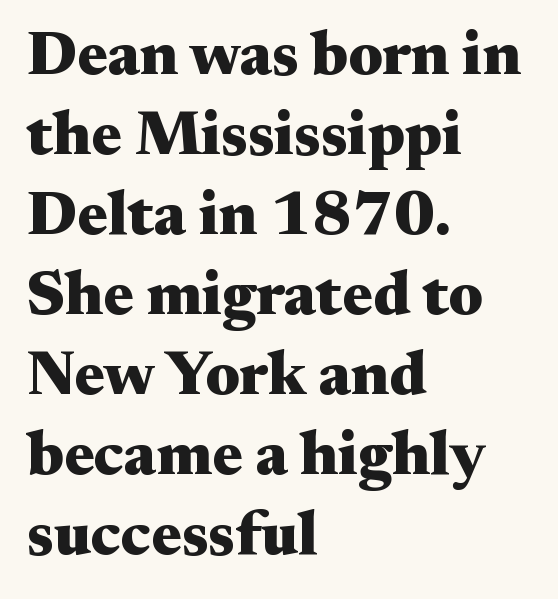
Unlike a clean sans, this face finishes its strokes with serifs. Compared with an ordinary text face, these strokes are far heavier — a full bold. The letters stand upright; this is a roman face. Has an underline been added? It has not. Spacing verdict: proportional, widths tailored to each character.
